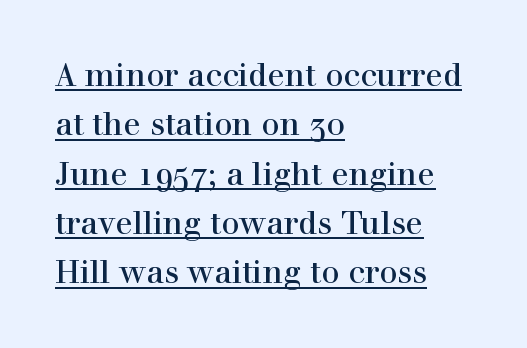
Q: Is the text italic (slanted)? A: No, it is upright.
Q: Is the typeface a serif or a sans-serif typeface? A: Serif.
Q: Is the text underlined? A: Yes.
Q: How is the paragraph aligned? A: Left-aligned.
Q: Is the spacing between letters normal or unusually wide? A: Normal.
Q: Is the spacing between lines tight, normal or loose? A: Normal.
Q: Width (condensed, normal, or wide)? A: Normal.
Q: x-height? A: Medium.
Q: Monospaced? A: No.
